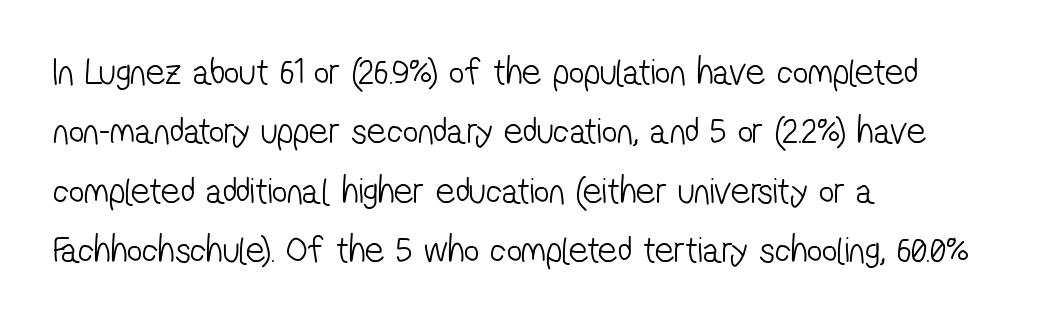
Weight: not bold — regular or lighter. The space beneath each line is pristine and unruled. The passage shown stacks its lines at a standard gap. Notice how the passage keeps a crisp vertical edge on the left only. Words appear dense and cohesive because spacing is normal.
